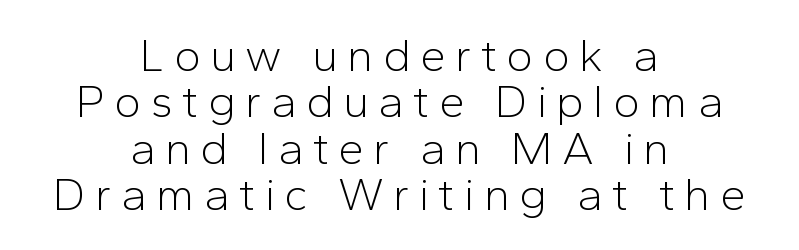
Q: Is the text bold? A: No.
Q: Is the text italic (slanted)? A: No, it is upright.
Q: Is the typeface a serif or a sans-serif typeface? A: Sans-serif.
Q: Is the text underlined? A: No.
Q: How is the paragraph aligned? A: Centered.
Q: Is the spacing between letters normal or unusually wide? A: Unusually wide.
Q: Is the spacing between lines tight, normal or loose? A: Tight.
Q: Width (condensed, normal, or wide)? A: Normal.
Q: Stroke contrast? A: Low.
Q: x-height? A: Medium.
Q: Monospaced? A: No.
